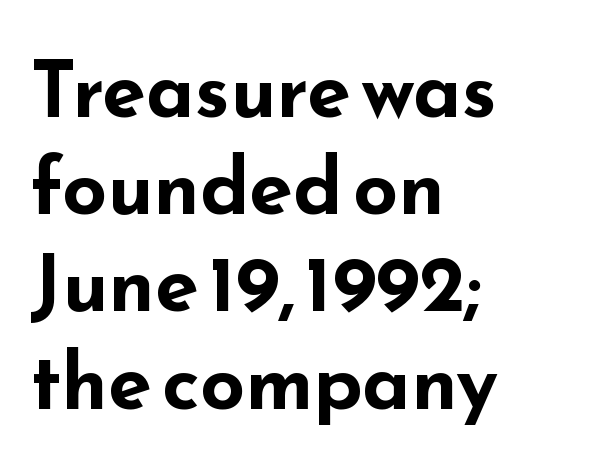
Q: Is the text bold? A: Yes.
Q: Is the text italic (slanted)? A: No, it is upright.
Q: Is the typeface a serif or a sans-serif typeface? A: Sans-serif.
Q: Is the text underlined? A: No.
Q: How is the paragraph aligned? A: Left-aligned.
Q: Is the spacing between letters normal or unusually wide? A: Normal.
Q: Width (condensed, normal, or wide)? A: Wide.
Q: Stroke contrast? A: Low.
Q: x-height? A: Small.
Q: Monospaced? A: No.
